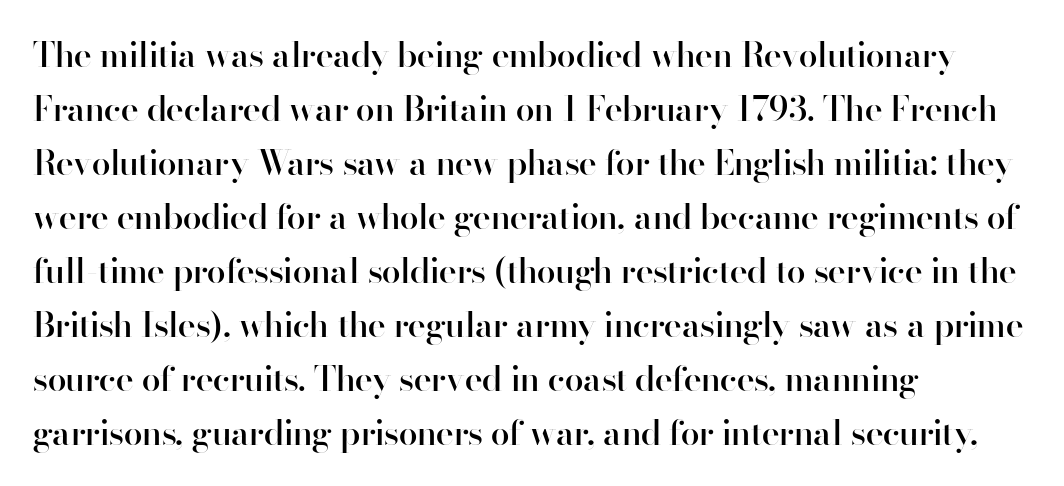
Spacing verdict: proportional, widths tailored to each character. This sample uses an upright cut, with every glyph sitting square on the baseline. Short note: letters normally spaced. The setting favours the left margin, as ordinary paragraphs usually do. Grotesque or geometric, the face here clearly has no serifs. Heft: intermediate — a semibold.
